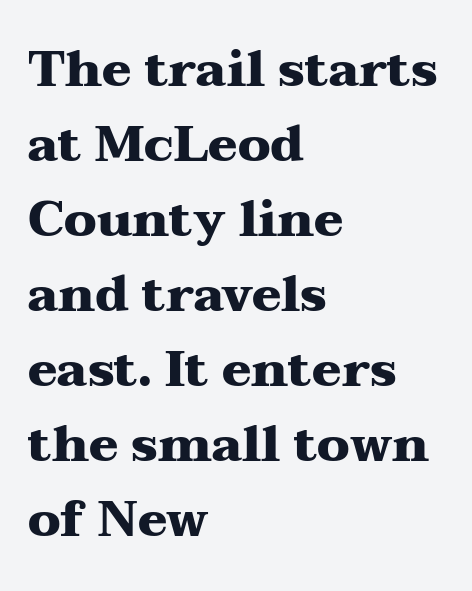
{"serif": "yes", "italic": "no", "bold": "yes", "weight": "heavy", "width": "wide", "stroke_contrast": "medium", "x_height": "medium", "monospaced": "no", "underline": "no", "align": "left", "line_spacing": "normal", "line_spacing_ratio": 1.53, "letter_spacing": "normal", "letter_spacing_em": 0.0, "glyph_px": 49}
